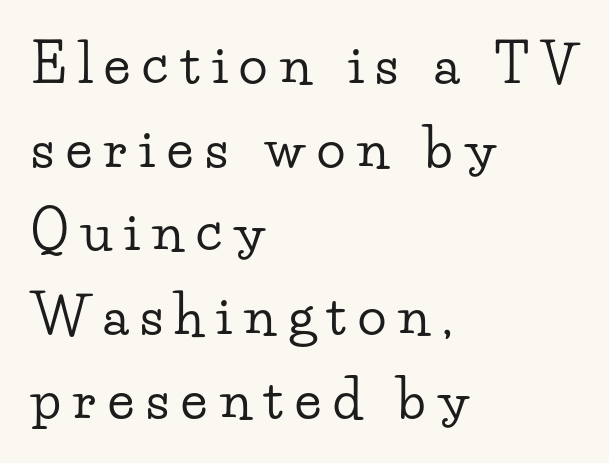
{"serif": "yes", "italic": "no", "width": "wide", "stroke_contrast": "low", "x_height": "small", "monospaced": "no", "underline": "no", "align": "left", "line_spacing": "normal", "line_spacing_ratio": 1.58, "letter_spacing": "wide", "letter_spacing_em": 0.23, "glyph_px": 53}
